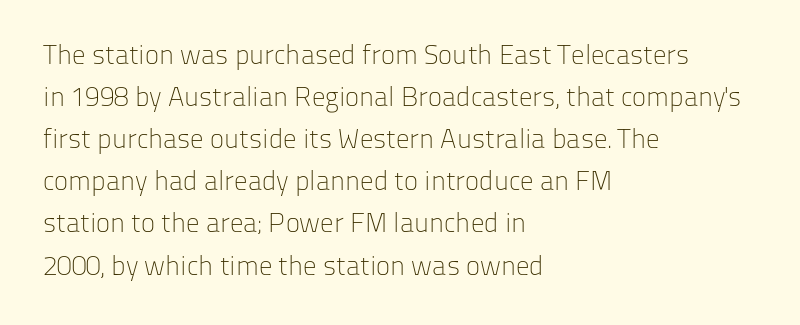
The image shows 27 px text type, upright; set left-aligned, normal line spacing (1.56x), normal letter spacing, not underlined.
